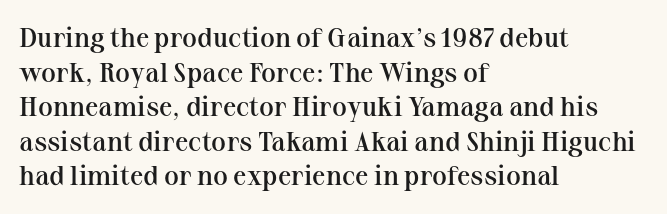
{"italic": "no", "bold": "semi", "underline": "no", "align": "left", "line_spacing": "normal", "line_spacing_ratio": 1.28, "letter_spacing": "normal", "letter_spacing_em": 0.0, "glyph_px": 27}
